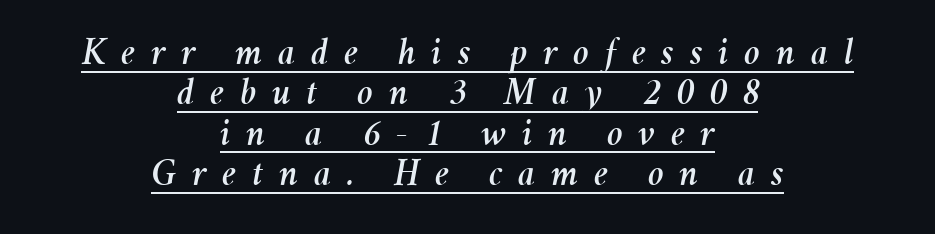
Q: Is the text italic (slanted)? A: Yes, it leans right by about 11 degrees.
Q: Is the text underlined? A: Yes.
Q: How is the paragraph aligned? A: Centered.
Q: Is the spacing between letters normal or unusually wide? A: Unusually wide.
Q: Is the spacing between lines tight, normal or loose? A: Tight.
Q: Width (condensed, normal, or wide)? A: Normal.
Q: Stroke contrast? A: Medium.
Q: x-height? A: Medium.
Q: Monospaced? A: No.
